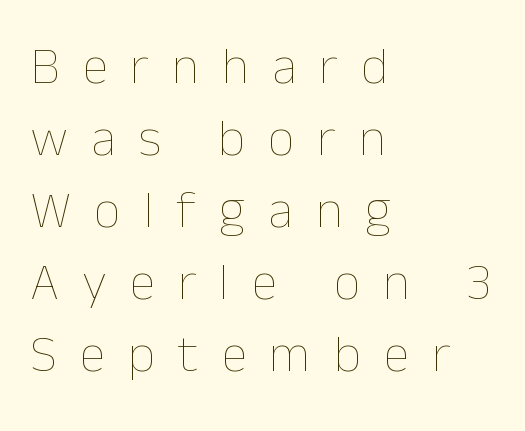
{"italic": "no", "bold": "no", "weight": "thin", "width": "normal", "stroke_contrast": "low", "x_height": "medium", "monospaced": "no", "underline": "no", "align": "left", "line_spacing": "normal", "line_spacing_ratio": 1.36, "letter_spacing": "wide", "letter_spacing_em": 0.43, "glyph_px": 53}
